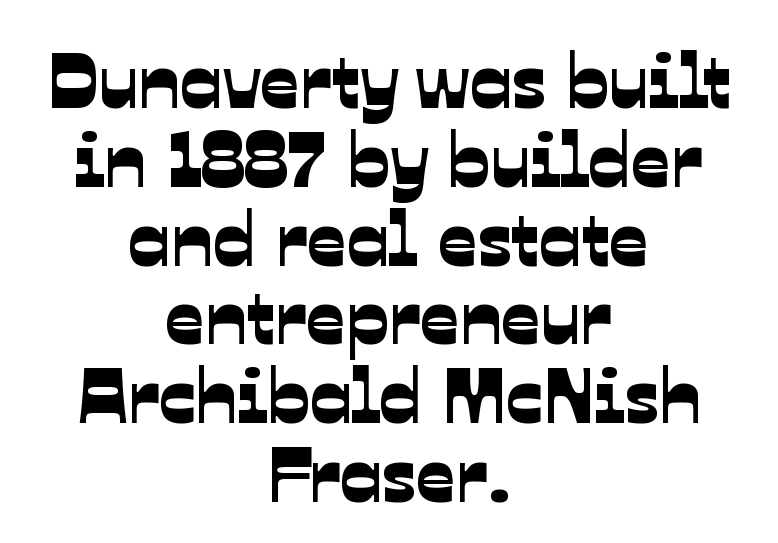
The image shows 78 px sans-serif type; set centered, tight line spacing (1.01x), normal letter spacing, not underlined; low stroke contrast and a medium x-height.
